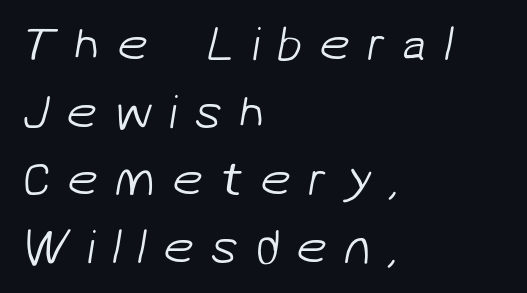
{"serif": "no", "bold": "no", "weight": "light", "width": "normal", "stroke_contrast": "low", "x_height": "medium", "monospaced": "no", "underline": "no", "align": "left", "line_spacing": "normal", "line_spacing_ratio": 1.38, "letter_spacing": "wide", "letter_spacing_em": 0.34, "glyph_px": 49}
